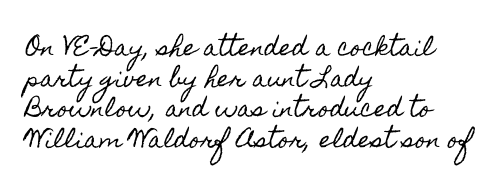
Q: Is the text italic (slanted)? A: Yes.
Q: Is the text underlined? A: No.
Q: How is the paragraph aligned? A: Left-aligned.
Q: Is the spacing between letters normal or unusually wide? A: Normal.
Q: Is the spacing between lines tight, normal or loose? A: Normal.
